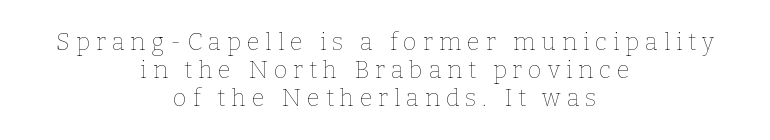
Has an underline been added? It has not. Caption: expanded tracking, letters set apart. Which margin do the lines hug? Neither — every line sits in the middle. Every character sits straight up, as roman type does.
